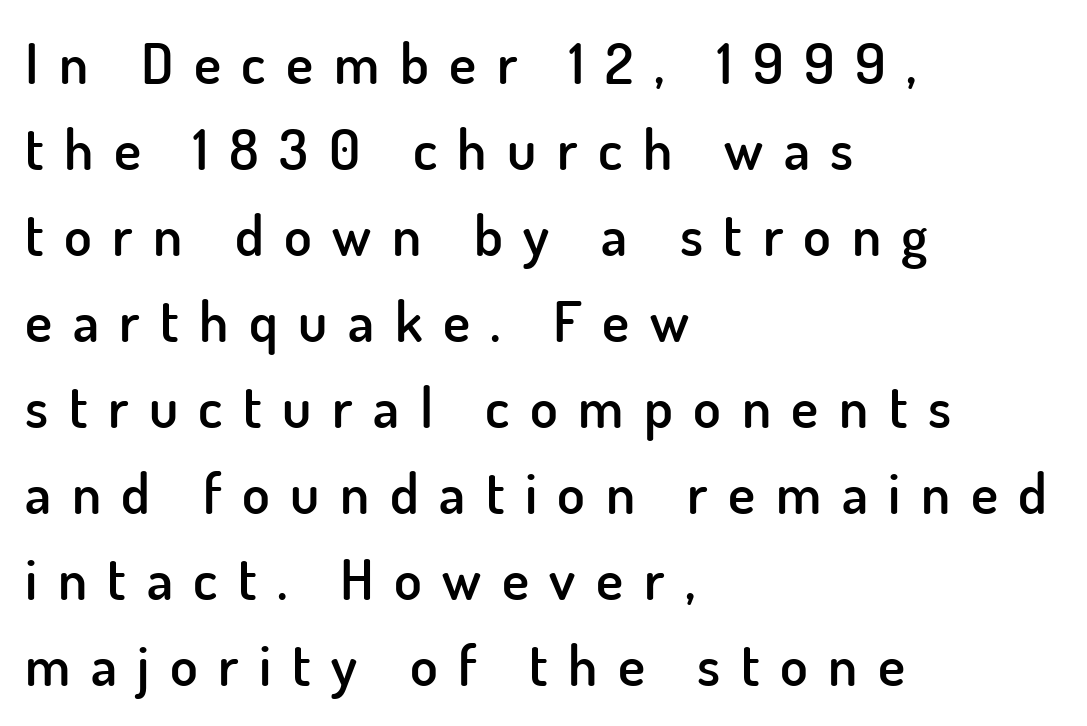
{"serif": "no", "italic": "no", "bold": "semi", "weight": "semibold", "width": "normal", "stroke_contrast": "low", "x_height": "small", "monospaced": "no", "underline": "no", "align": "left", "line_spacing": "normal", "line_spacing_ratio": 1.51, "letter_spacing": "wide", "letter_spacing_em": 0.36, "glyph_px": 57}
